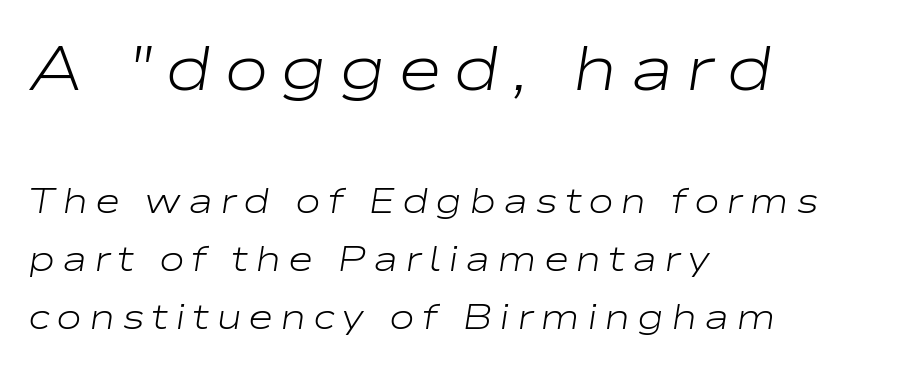
These lines stack with their left ends in a neat column. This sample keeps an unexceptional amount of space between lines. The glyphs look as if they've been sheared to an angle. Each letter keeps its own natural width here, so spacing adapts to shape. Letters rest on an invisible, unmarked baseline.
